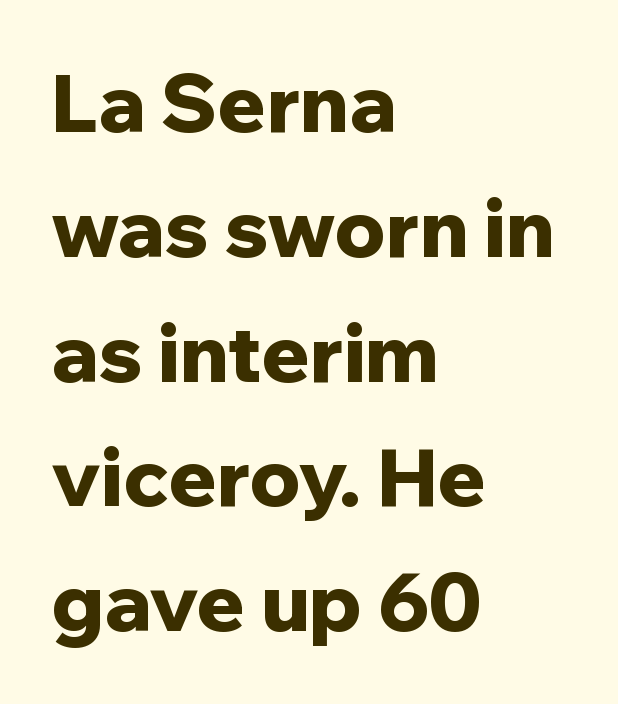
{"serif": "no", "italic": "no", "bold": "yes", "weight": "bold", "width": "normal", "stroke_contrast": "low", "x_height": "medium", "monospaced": "no", "underline": "no", "align": "left", "line_spacing": "normal", "line_spacing_ratio": 1.56, "letter_spacing": "normal", "letter_spacing_em": 0.0, "glyph_px": 80}
